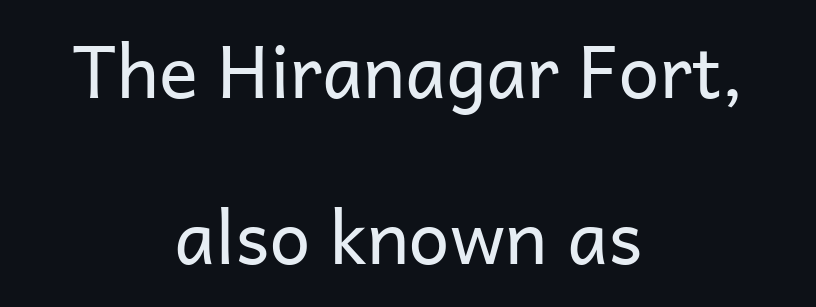
Q: Is the text bold? A: No.
Q: Is the text italic (slanted)? A: No, it is upright.
Q: Is the typeface a serif or a sans-serif typeface? A: Sans-serif.
Q: Is the text underlined? A: No.
Q: How is the paragraph aligned? A: Centered.
Q: Is the spacing between letters normal or unusually wide? A: Normal.
Q: Is the spacing between lines tight, normal or loose? A: Loose.
Q: Width (condensed, normal, or wide)? A: Normal.
Q: Stroke contrast? A: Low.
Q: x-height? A: Medium.
Q: Monospaced? A: No.
